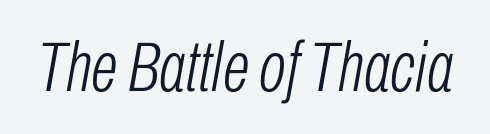
Q: Is the text bold? A: No.
Q: Is the text italic (slanted)? A: Yes, it leans right by about 10 degrees.
Q: Is the text underlined? A: No.
Q: Is the spacing between letters normal or unusually wide? A: Normal.
Q: Width (condensed, normal, or wide)? A: Condensed.
Q: Stroke contrast? A: Low.
Q: x-height? A: Medium.
Q: Monospaced? A: No.
